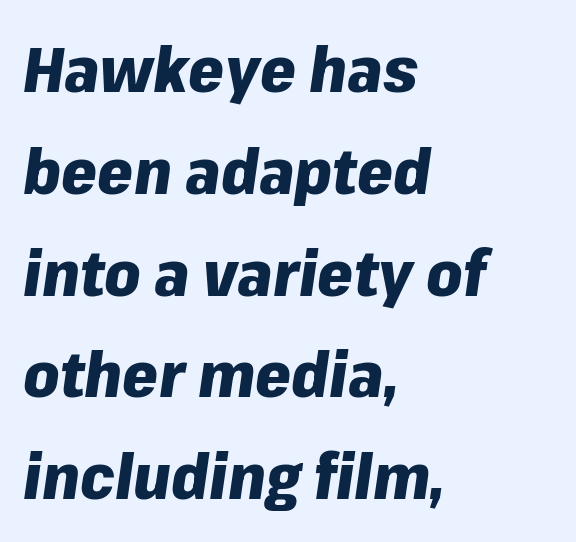
{"italic": "yes", "lean": "right", "slant_degrees": 8, "bold": "yes", "weight": "heavy", "width": "normal", "stroke_contrast": "low", "x_height": "medium", "monospaced": "no", "underline": "no", "align": "left", "line_spacing": "normal", "line_spacing_ratio": 1.59, "letter_spacing": "normal", "letter_spacing_em": 0.0, "glyph_px": 64}
